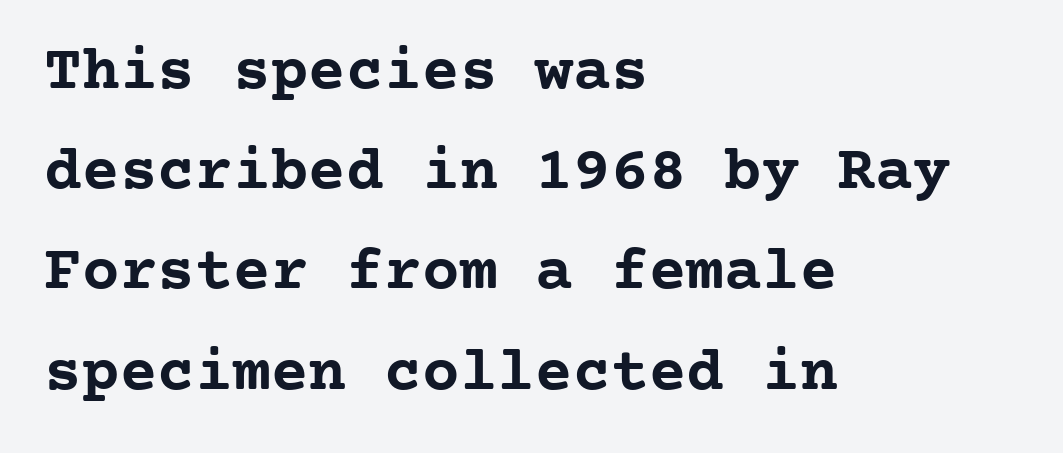
{"serif": "yes", "italic": "no", "bold": "yes", "weight": "semibold", "width": "normal", "stroke_contrast": "low", "x_height": "medium", "monospaced": "yes", "underline": "no", "align": "left", "line_spacing": "normal", "line_spacing_ratio": 1.59, "letter_spacing": "normal", "letter_spacing_em": 0.0, "glyph_px": 63}
